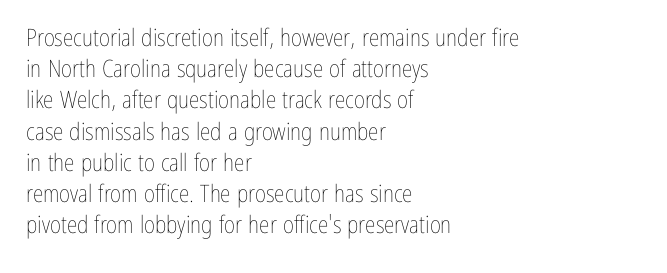
The ragged edge is on the right, which tells us the setting is flush left. The passage shown is not underscored anywhere. These lines were composed using upright roman letters. This sample uses plain, unmodified letter spacing. Reading down the column, the eye jumps a familiar distance to each next line.
